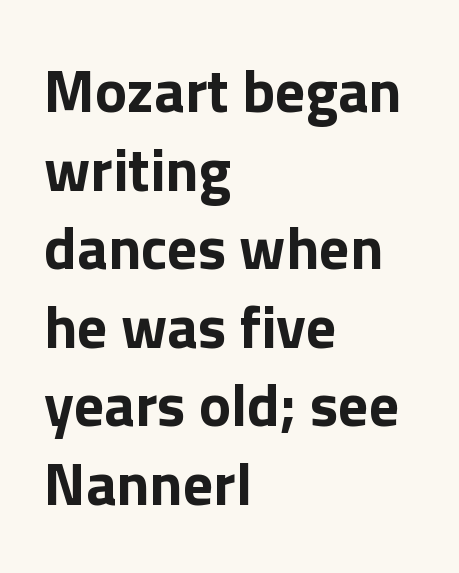
Q: Is the text bold? A: Yes.
Q: Is the text italic (slanted)? A: No, it is upright.
Q: Is the typeface a serif or a sans-serif typeface? A: Sans-serif.
Q: Is the text underlined? A: No.
Q: How is the paragraph aligned? A: Left-aligned.
Q: Is the spacing between letters normal or unusually wide? A: Normal.
Q: Is the spacing between lines tight, normal or loose? A: Normal.
Q: Width (condensed, normal, or wide)? A: Normal.
Q: Stroke contrast? A: Low.
Q: x-height? A: Medium.
Q: Monospaced? A: No.
